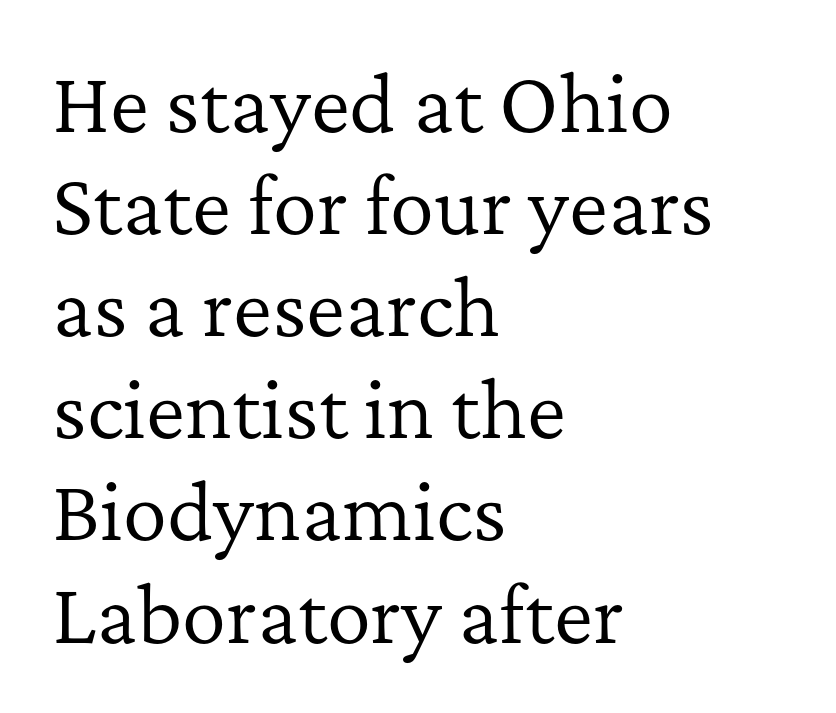
Q: Is the text bold? A: No.
Q: Is the text italic (slanted)? A: No, it is upright.
Q: Is the typeface a serif or a sans-serif typeface? A: Serif.
Q: Is the text underlined? A: No.
Q: How is the paragraph aligned? A: Left-aligned.
Q: Is the spacing between letters normal or unusually wide? A: Normal.
Q: Is the spacing between lines tight, normal or loose? A: Normal.
Q: Width (condensed, normal, or wide)? A: Normal.
Q: Stroke contrast? A: Low.
Q: x-height? A: Medium.
Q: Monospaced? A: No.
